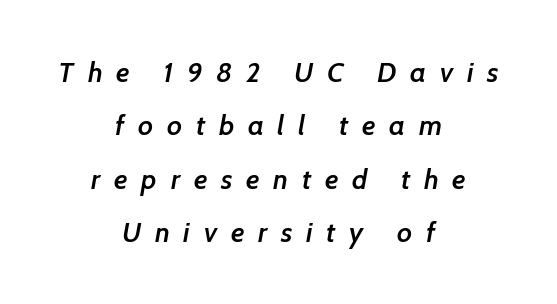
Q: Is the text bold? A: Semi-bold.
Q: Is the typeface a serif or a sans-serif typeface? A: Sans-serif.
Q: Is the text underlined? A: No.
Q: How is the paragraph aligned? A: Centered.
Q: Is the spacing between letters normal or unusually wide? A: Unusually wide.
Q: Is the spacing between lines tight, normal or loose? A: Loose.
Q: Width (condensed, normal, or wide)? A: Normal.
Q: Stroke contrast? A: Low.
Q: x-height? A: Medium.
Q: Monospaced? A: No.
